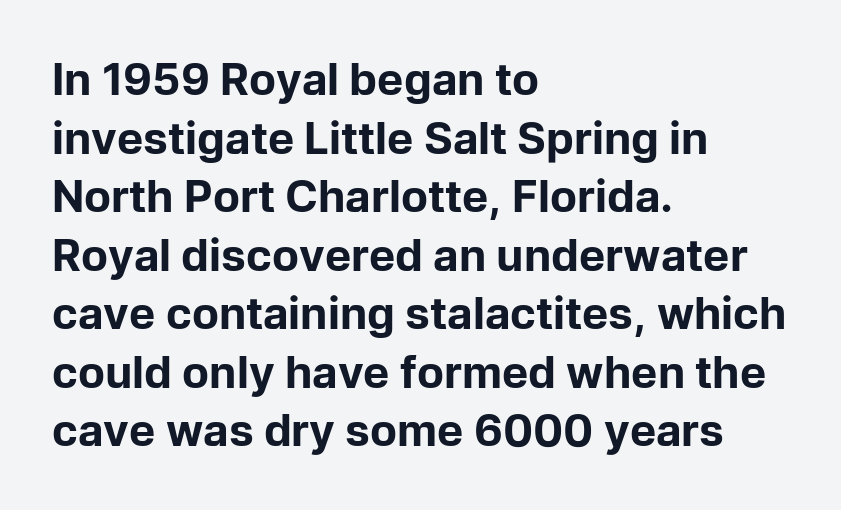
Q: Is the text bold? A: Yes.
Q: Is the text italic (slanted)? A: No, it is upright.
Q: Is the typeface a serif or a sans-serif typeface? A: Sans-serif.
Q: Is the text underlined? A: No.
Q: How is the paragraph aligned? A: Left-aligned.
Q: Is the spacing between letters normal or unusually wide? A: Normal.
Q: Is the spacing between lines tight, normal or loose? A: Normal.
Q: Width (condensed, normal, or wide)? A: Normal.
Q: Stroke contrast? A: Low.
Q: x-height? A: Medium.
Q: Monospaced? A: No.
